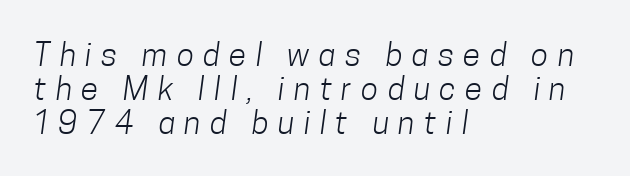
{"serif": "no", "bold": "no", "weight": "light", "width": "condensed", "stroke_contrast": "low", "x_height": "medium", "monospaced": "no", "underline": "no", "align": "left", "line_spacing": "tight", "line_spacing_ratio": 1.06, "letter_spacing": "wide", "letter_spacing_em": 0.29, "glyph_px": 32}
